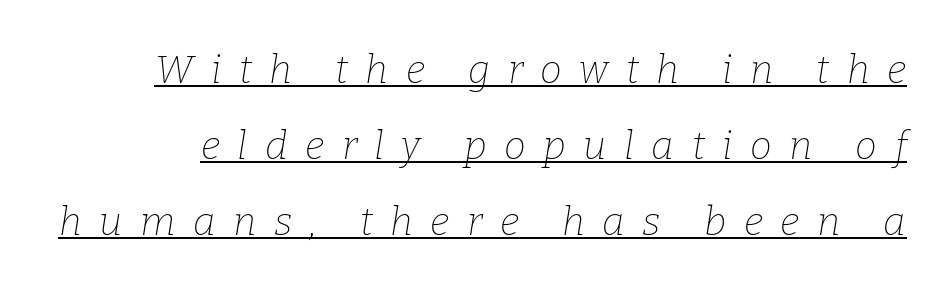
{"serif": "yes", "italic": "yes", "lean": "right", "slant_degrees": 9, "bold": "no", "weight": "thin", "width": "normal", "stroke_contrast": "low", "x_height": "medium", "monospaced": "no", "underline": "yes", "line_spacing": "loose", "line_spacing_ratio": 1.95, "letter_spacing": "wide", "letter_spacing_em": 0.45, "glyph_px": 39}
